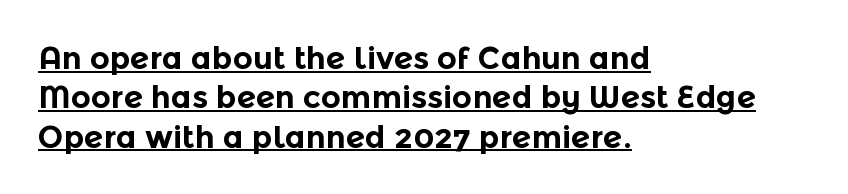
Q: Is the text bold? A: Yes.
Q: Is the text italic (slanted)? A: No, it is upright.
Q: Is the typeface a serif or a sans-serif typeface? A: Sans-serif.
Q: Is the text underlined? A: Yes.
Q: How is the paragraph aligned? A: Left-aligned.
Q: Is the spacing between letters normal or unusually wide? A: Normal.
Q: Is the spacing between lines tight, normal or loose? A: Normal.
Q: Width (condensed, normal, or wide)? A: Normal.
Q: x-height? A: Medium.
Q: Monospaced? A: No.
